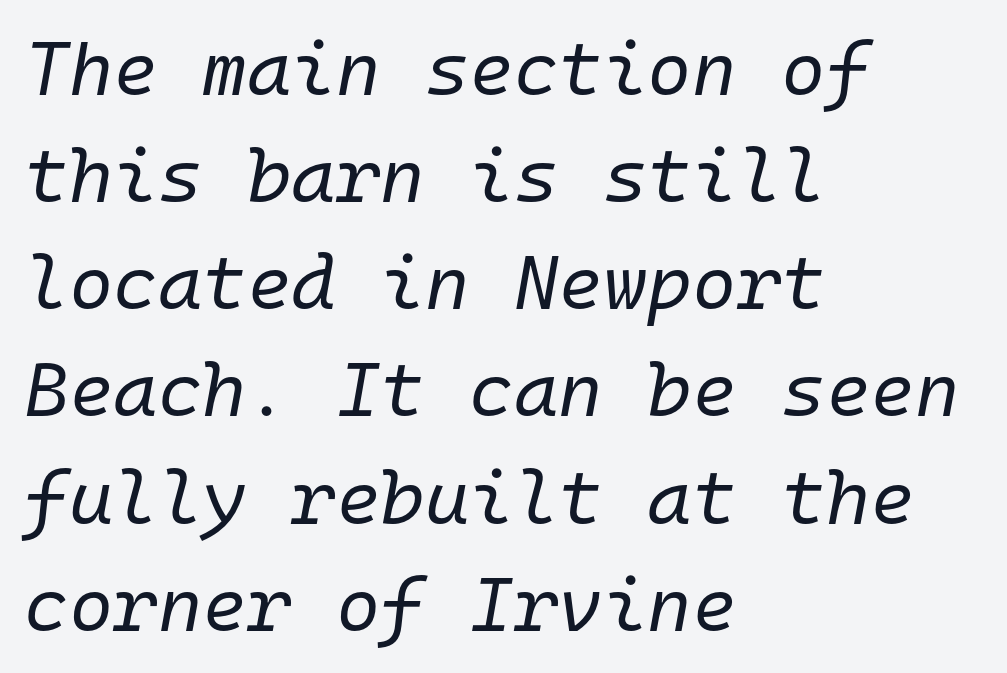
{"italic": "yes", "lean": "right", "slant_degrees": 10, "bold": "no", "weight": "regular", "width": "normal", "stroke_contrast": "low", "x_height": "medium", "monospaced": "yes", "underline": "no", "align": "left", "line_spacing": "normal", "line_spacing_ratio": 1.41, "letter_spacing": "normal", "letter_spacing_em": 0.0, "glyph_px": 76}
